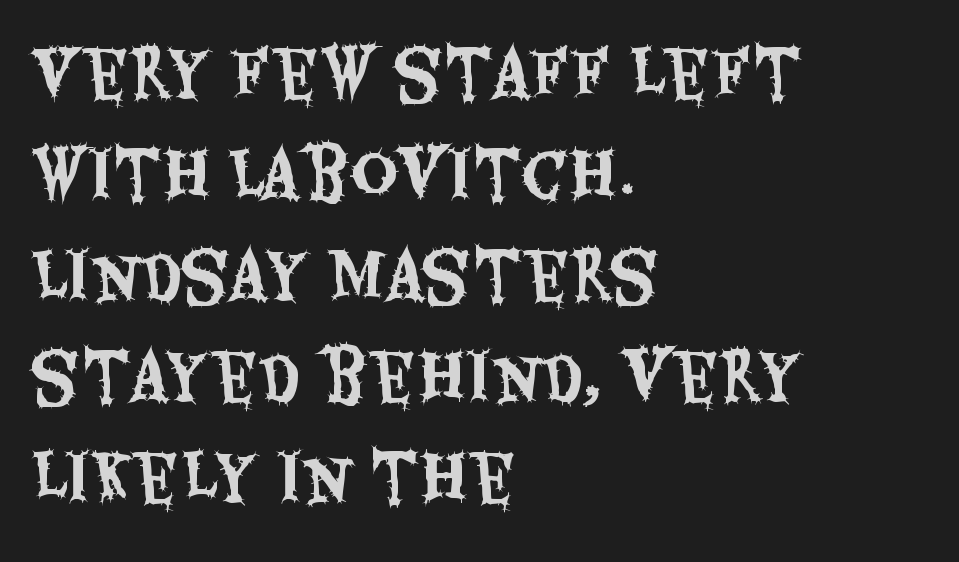
The image shows 64 px condensed sans-serif type, upright; set left-aligned, normal line spacing (1.58x), normal letter spacing, not underlined; medium stroke contrast and a large x-height.
